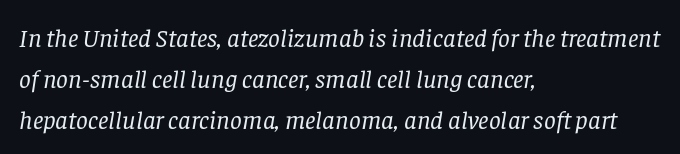
{"italic": "yes", "lean": "right", "slant_degrees": 8, "bold": "no", "underline": "no", "align": "left", "line_spacing": "normal", "line_spacing_ratio": 1.57, "letter_spacing": "normal", "letter_spacing_em": 0.0, "glyph_px": 26}
